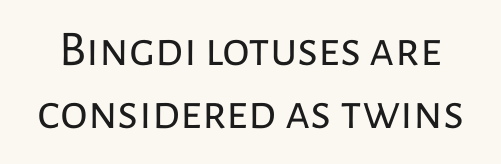
{"serif": "no", "italic": "no", "bold": "no", "weight": "regular", "width": "normal", "stroke_contrast": "low", "x_height": "medium", "monospaced": "no", "underline": "no", "line_spacing": "normal", "line_spacing_ratio": 1.27, "letter_spacing": "normal", "letter_spacing_em": 0.0, "glyph_px": 50}
